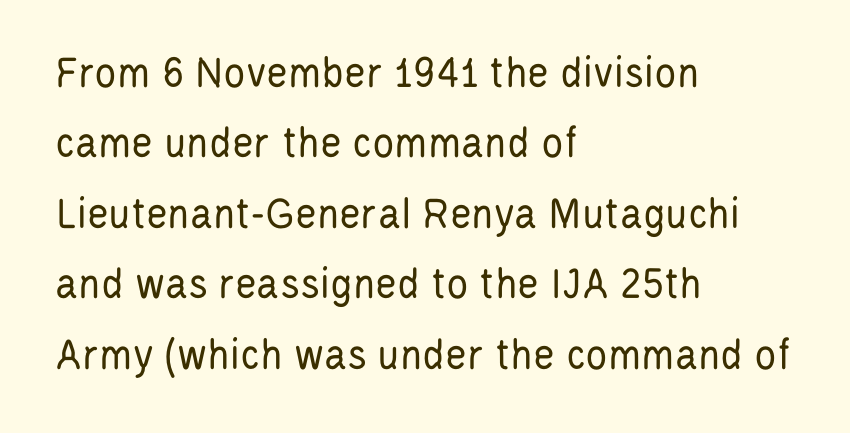
The image shows 46 px regular-weight, condensed sans-serif type, upright; set left-aligned, normal line spacing (1.53x), normal letter spacing, not underlined; low stroke contrast and a large x-height.
